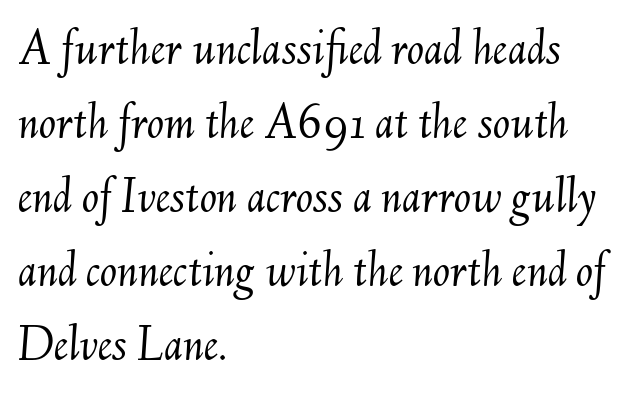
{"italic": "yes", "lean": "right", "slant_degrees": 6, "bold": "no", "weight": "light", "width": "normal", "stroke_contrast": "medium", "x_height": "small", "monospaced": "no", "underline": "no", "align": "left", "line_spacing": "normal", "line_spacing_ratio": 1.45, "letter_spacing": "normal", "letter_spacing_em": 0.0, "glyph_px": 51}
